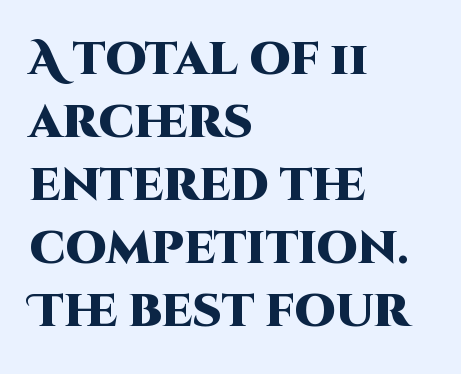
The image shows 46 px heavy sans-serif type, upright; set left-aligned, normal line spacing (1.37x), normal letter spacing, not underlined; high stroke contrast and a large x-height.
